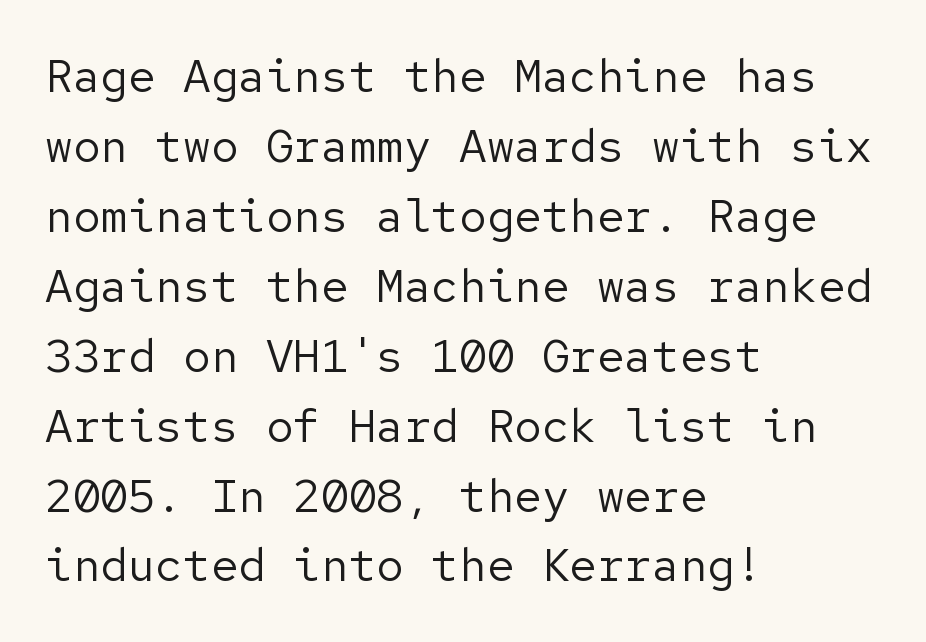
Short note: letters normally spaced. This sample keeps an unexceptional amount of space between lines. The letterforms sit at book weight or below. Casual observation: everything's shoved over to the left.
